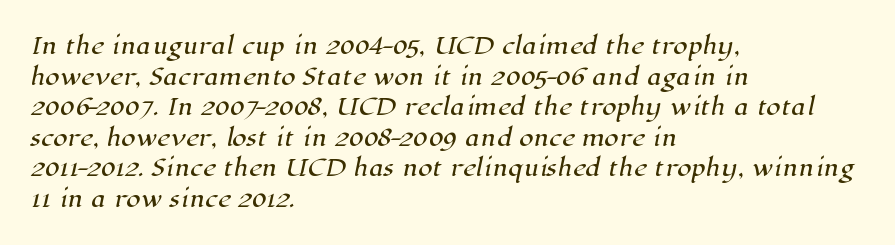
{"underline": "no", "align": "left", "line_spacing": "normal", "line_spacing_ratio": 1.33, "letter_spacing": "normal", "letter_spacing_em": 0.0, "glyph_px": 23}
